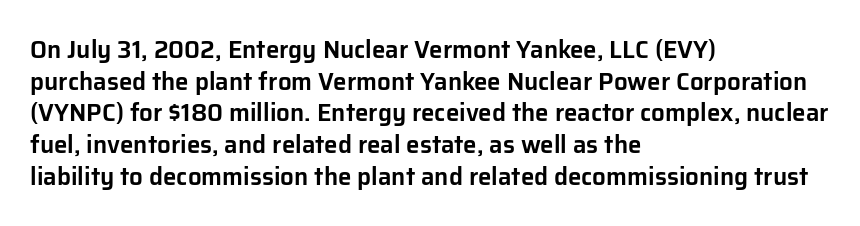
The letterforms sit shoulder to shoulder at normal distance. In terms of leading, this rendering sits right in the middle. The rendering anchors every line to the left-hand side. Style check: upright.
